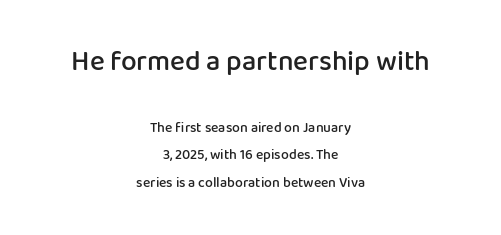
{"serif": "no", "italic": "no", "bold": "semi", "weight": "semibold", "width": "normal", "stroke_contrast": "low", "x_height": "medium", "monospaced": "no", "underline": "no", "align": "center", "line_spacing": "loose", "line_spacing_ratio": 1.95, "letter_spacing": "normal", "letter_spacing_em": 0.0, "larger_block": "first", "size_ratio": 2.0, "glyph_px": 28}
